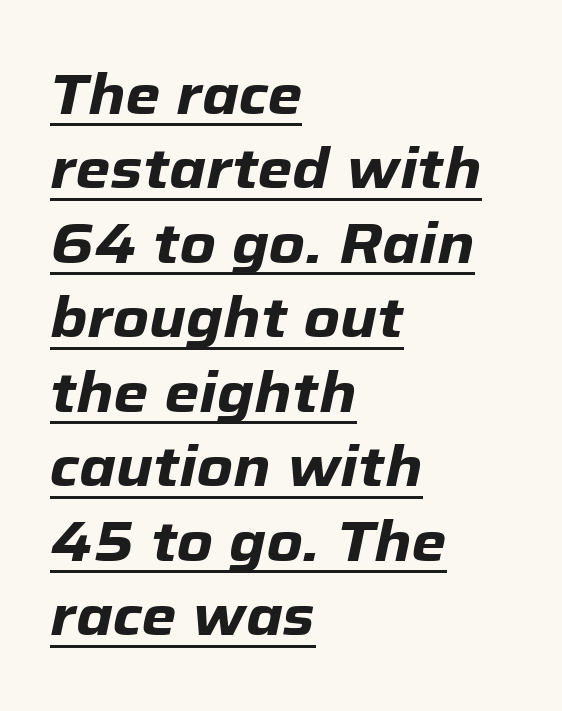
The image shows 56 px heavy type, italic (leaning right); set left-aligned, normal line spacing (1.33x), normal letter spacing, underlined; low stroke contrast and a medium x-height.
